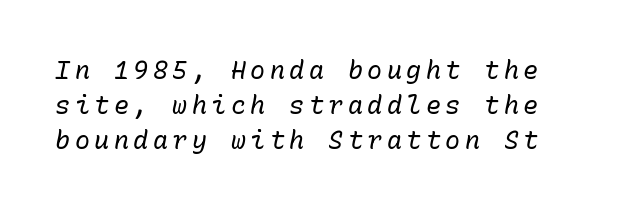
Q: Is the text bold? A: No.
Q: Is the text italic (slanted)? A: Yes, it leans right by about 10 degrees.
Q: Is the text underlined? A: No.
Q: Is the spacing between lines tight, normal or loose? A: Normal.
